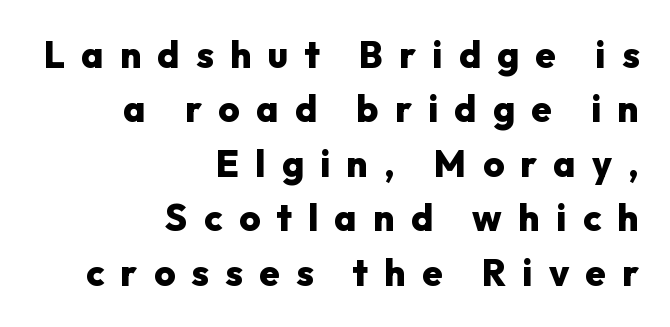
{"serif": "no", "italic": "no", "bold": "yes", "weight": "heavy", "width": "normal", "stroke_contrast": "low", "x_height": "medium", "monospaced": "no", "underline": "no", "align": "right", "line_spacing": "normal", "line_spacing_ratio": 1.47, "letter_spacing": "wide", "letter_spacing_em": 0.44, "glyph_px": 37}
